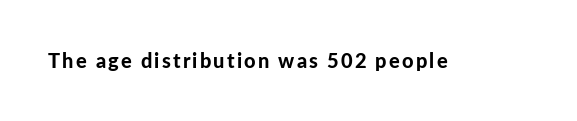
The image shows 20 px bold type, upright; set not underlined.
